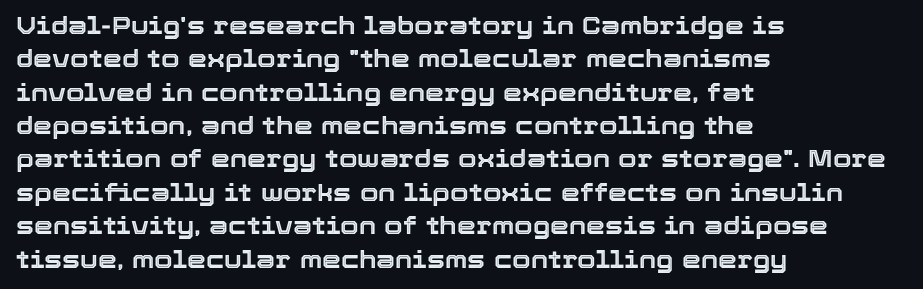
{"italic": "no", "underline": "no", "align": "left", "line_spacing": "normal", "line_spacing_ratio": 1.39, "letter_spacing": "normal", "letter_spacing_em": 0.0, "glyph_px": 24}
